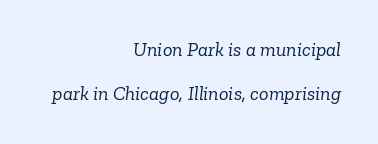
The image shows 20 px text type, italic (leaning right); set right-aligned, loose line spacing (2.21x), normal letter spacing, not underlined.
